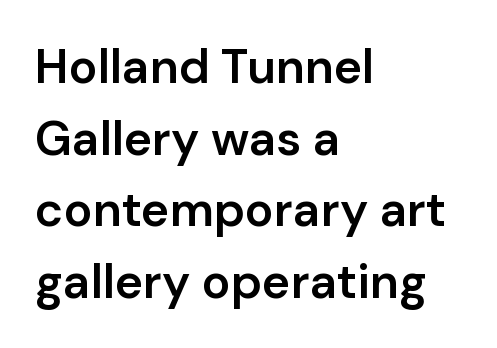
{"serif": "no", "italic": "no", "bold": "semi", "weight": "semibold", "width": "normal", "stroke_contrast": "low", "x_height": "medium", "monospaced": "no", "underline": "no", "align": "left", "line_spacing": "normal", "line_spacing_ratio": 1.49, "letter_spacing": "normal", "letter_spacing_em": 0.0, "glyph_px": 48}
